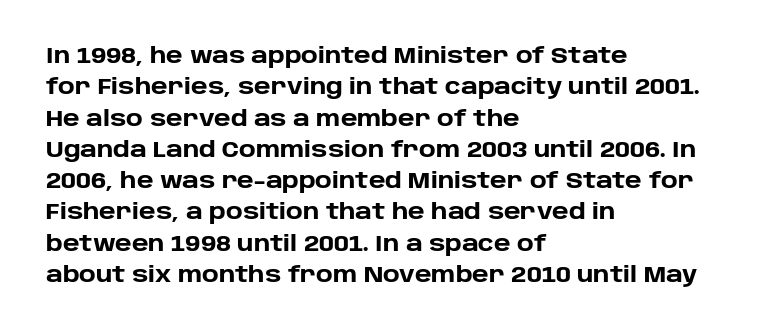
The image shows 21 px bold type, upright; set left-aligned, normal line spacing (1.49x), normal letter spacing, not underlined.
